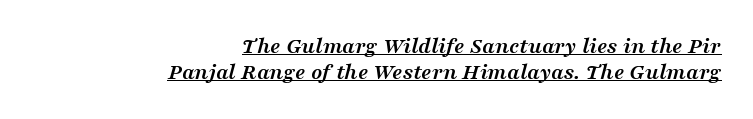
Q: Is the text bold? A: Yes.
Q: Is the text italic (slanted)? A: Yes, it leans right by about 16 degrees.
Q: Is the text underlined? A: Yes.
Q: How is the paragraph aligned? A: Right-aligned.
Q: Is the spacing between letters normal or unusually wide? A: Normal.
Q: Is the spacing between lines tight, normal or loose? A: Tight.
